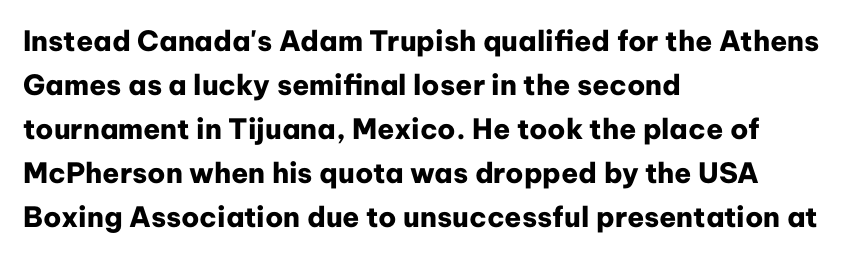
Q: Is the text bold? A: Yes.
Q: Is the text italic (slanted)? A: No, it is upright.
Q: Is the typeface a serif or a sans-serif typeface? A: Sans-serif.
Q: Is the text underlined? A: No.
Q: How is the paragraph aligned? A: Left-aligned.
Q: Is the spacing between letters normal or unusually wide? A: Normal.
Q: Is the spacing between lines tight, normal or loose? A: Normal.
Q: Width (condensed, normal, or wide)? A: Normal.
Q: Stroke contrast? A: Low.
Q: x-height? A: Medium.
Q: Monospaced? A: No.
